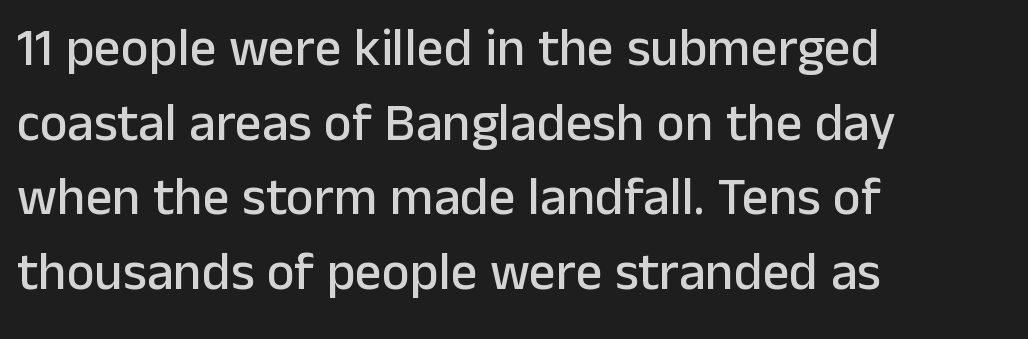
{"serif": "no", "italic": "no", "width": "normal", "stroke_contrast": "low", "x_height": "medium", "monospaced": "no", "underline": "no", "align": "left", "line_spacing": "normal", "line_spacing_ratio": 1.41, "letter_spacing": "normal", "letter_spacing_em": 0.0, "glyph_px": 53}
